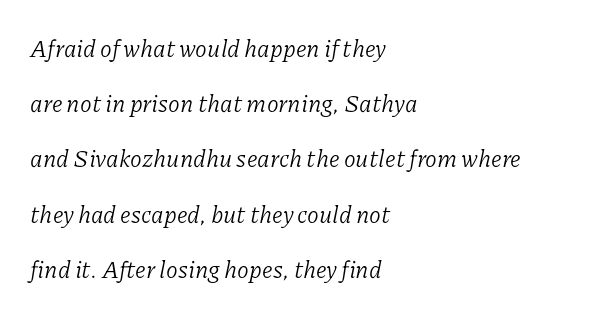
The rag falls on the right side of this text block. Compared with ordinary roman type, these characters are visibly tilted. Just letters on the line, the space beneath them empty. These lines keep a tight, regular rhythm from letter to letter.
